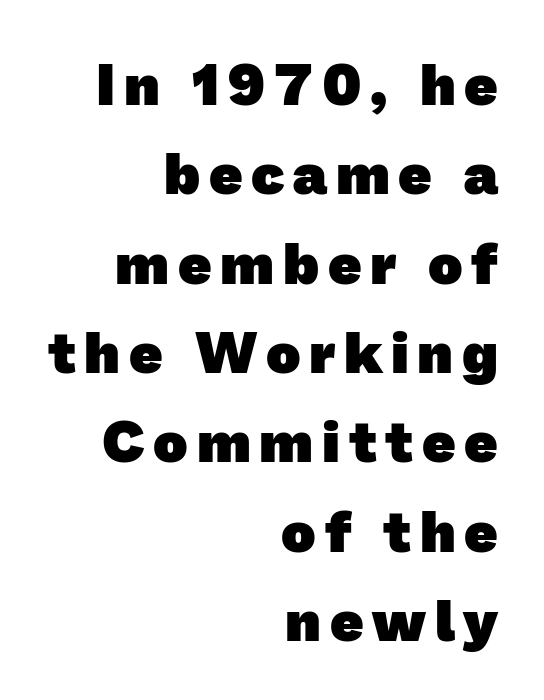
Q: Is the text bold? A: Yes.
Q: Is the typeface a serif or a sans-serif typeface? A: Sans-serif.
Q: Is the text underlined? A: No.
Q: How is the paragraph aligned? A: Right-aligned.
Q: Is the spacing between lines tight, normal or loose? A: Normal.
Q: Width (condensed, normal, or wide)? A: Normal.
Q: Stroke contrast? A: Low.
Q: x-height? A: Medium.
Q: Monospaced? A: No.
